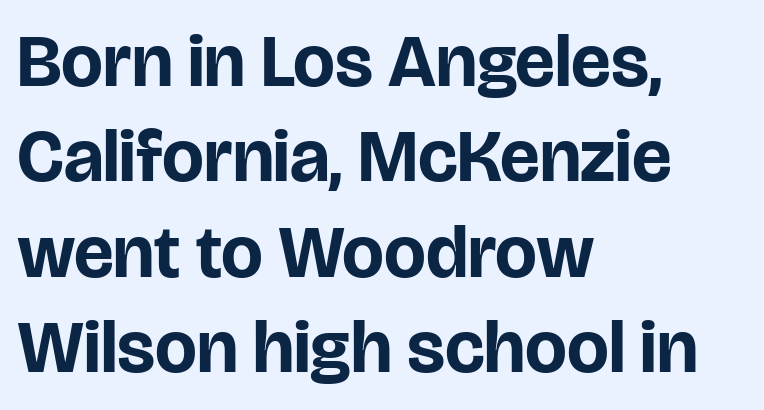
The image shows 74 px bold sans-serif type, upright; set left-aligned, normal line spacing (1.29x), normal letter spacing, not underlined; low stroke contrast and a large x-height.
